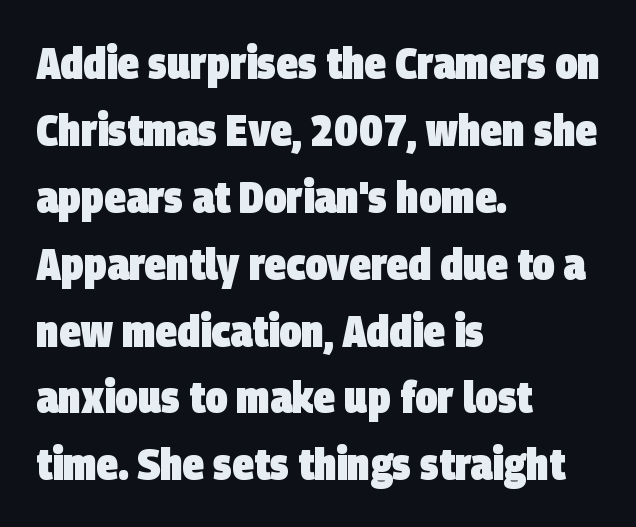
{"serif": "no", "bold": "yes", "weight": "heavy", "width": "condensed", "stroke_contrast": "low", "x_height": "large", "monospaced": "no", "underline": "no", "align": "left", "line_spacing": "normal", "line_spacing_ratio": 1.52, "letter_spacing": "normal", "letter_spacing_em": 0.0, "glyph_px": 44}
